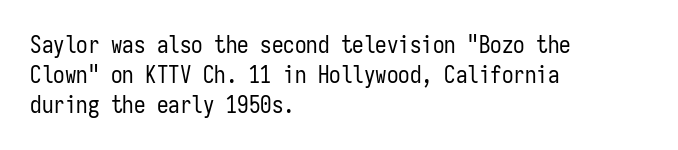
The image shows 23 px text type, upright; set left-aligned, normal line spacing (1.3x), normal letter spacing, not underlined.
